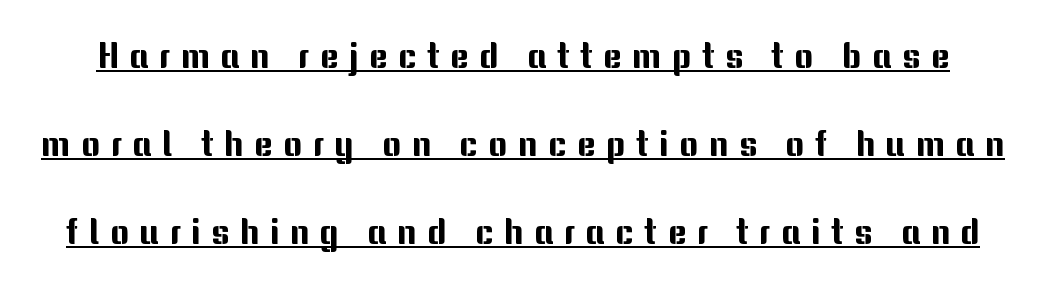
The image shows 36 px sans-serif type, upright; set loose line spacing (2.45x), unusually wide letter spacing (+0.29 em), underlined; medium stroke contrast and a medium x-height.
